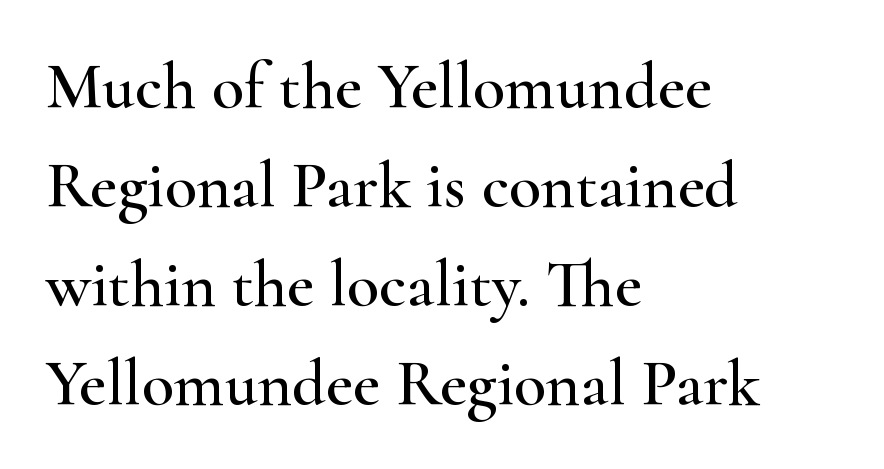
{"serif": "yes", "italic": "no", "width": "wide", "stroke_contrast": "high", "x_height": "small", "monospaced": "no", "underline": "no", "align": "left", "line_spacing": "normal", "line_spacing_ratio": 1.5, "letter_spacing": "normal", "letter_spacing_em": 0.0, "glyph_px": 66}
